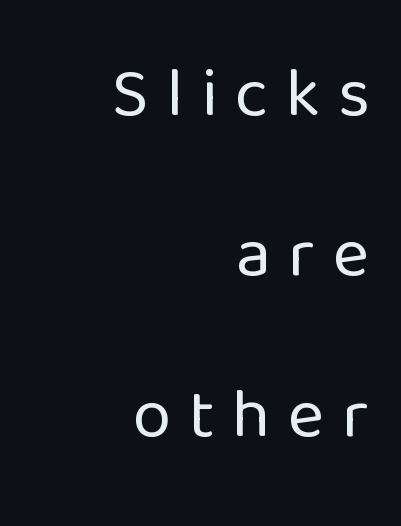
The image shows 70 px regular-weight sans-serif type, upright; set right-aligned, loose line spacing (2.29x), unusually wide letter spacing (+0.25 em), not underlined; low stroke contrast and a medium x-height.
